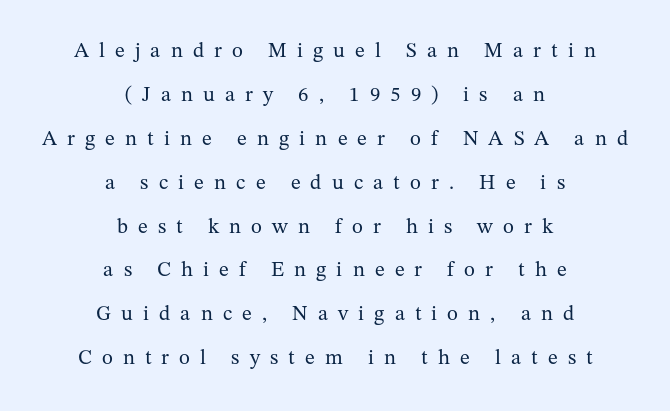
The image shows 21 px text type, upright; set centered, loose line spacing (2.09x), unusually wide letter spacing (+0.48 em), not underlined.
